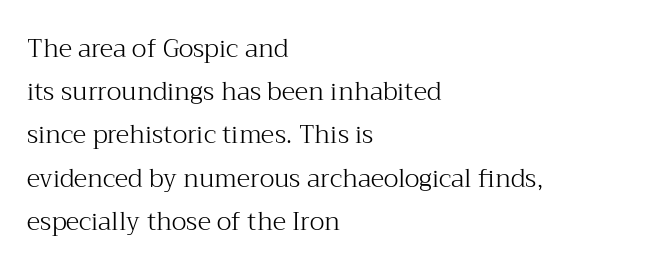
{"italic": "no", "bold": "no", "underline": "no", "align": "left", "line_spacing_ratio": 1.73, "letter_spacing": "normal", "letter_spacing_em": 0.0, "glyph_px": 25}
